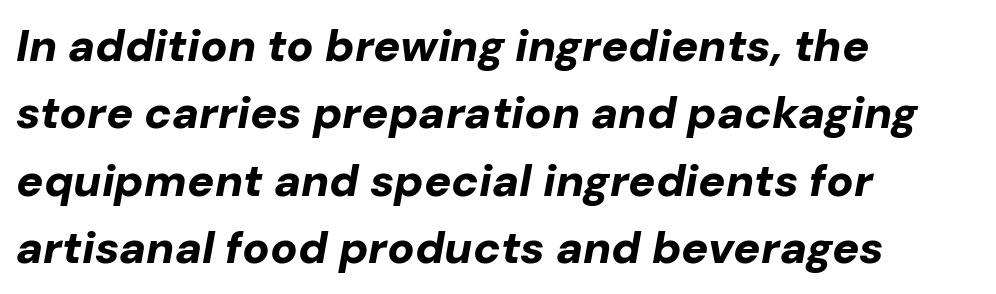
Q: Is the text bold? A: Yes.
Q: Is the text italic (slanted)? A: Yes, it leans right by about 10 degrees.
Q: Is the text underlined? A: No.
Q: How is the paragraph aligned? A: Left-aligned.
Q: Is the spacing between letters normal or unusually wide? A: Normal.
Q: Is the spacing between lines tight, normal or loose? A: Normal.
Q: Width (condensed, normal, or wide)? A: Normal.
Q: Stroke contrast? A: Low.
Q: x-height? A: Medium.
Q: Monospaced? A: No.
